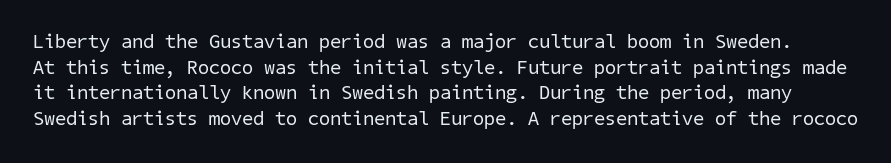
Q: Is the text bold? A: No.
Q: Is the text underlined? A: No.
Q: Is the spacing between letters normal or unusually wide? A: Normal.
Q: Is the spacing between lines tight, normal or loose? A: Normal.
